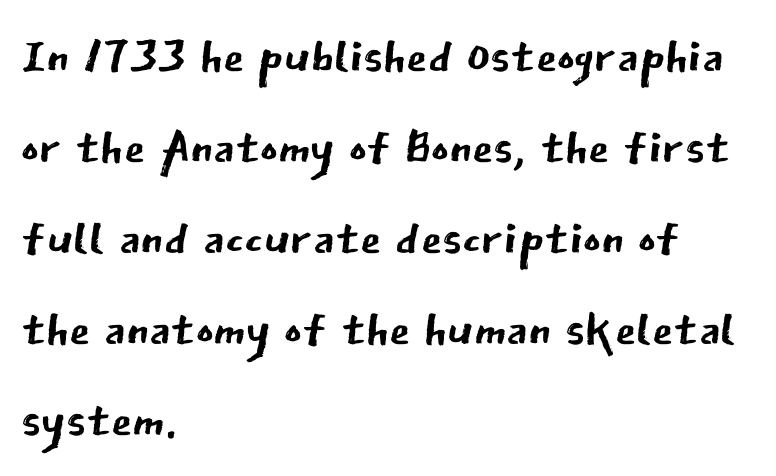
{"serif": "no", "italic": "no", "bold": "no", "weight": "regular", "width": "normal", "stroke_contrast": "low", "x_height": "medium", "monospaced": "no", "underline": "no", "align": "left", "line_spacing": "normal", "line_spacing_ratio": 1.34, "letter_spacing": "normal", "letter_spacing_em": 0.0, "glyph_px": 68}
